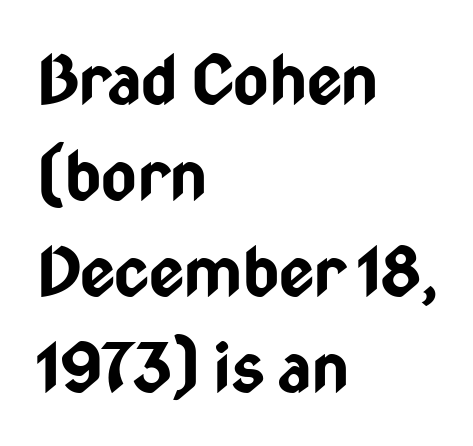
Q: Is the text bold? A: Yes.
Q: Is the text italic (slanted)? A: No, it is upright.
Q: Is the typeface a serif or a sans-serif typeface? A: Sans-serif.
Q: Is the text underlined? A: No.
Q: How is the paragraph aligned? A: Left-aligned.
Q: Is the spacing between letters normal or unusually wide? A: Normal.
Q: Is the spacing between lines tight, normal or loose? A: Normal.
Q: Width (condensed, normal, or wide)? A: Condensed.
Q: Stroke contrast? A: Low.
Q: x-height? A: Medium.
Q: Monospaced? A: No.
